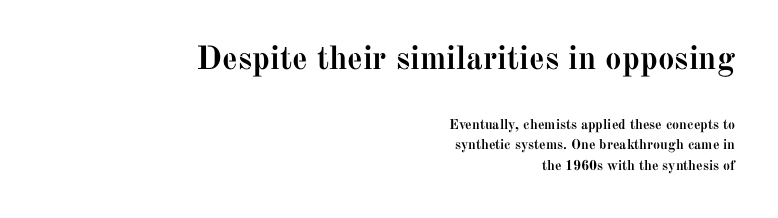
{"serif": "yes", "italic": "no", "bold": "yes", "weight": "semibold", "width": "normal", "stroke_contrast": "medium", "x_height": "medium", "monospaced": "no", "underline": "no", "align": "right", "line_spacing": "normal", "line_spacing_ratio": 1.47, "letter_spacing": "normal", "letter_spacing_em": 0.0, "larger_block": "first", "size_ratio": 2.36, "glyph_px": 33}
